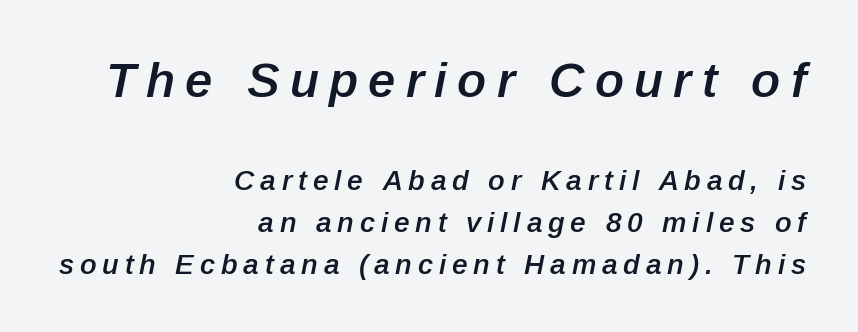
{"italic": "yes", "lean": "right", "slant_degrees": 12, "bold": "semi", "weight": "semibold", "width": "normal", "stroke_contrast": "low", "x_height": "medium", "monospaced": "no", "underline": "no", "align": "right", "line_spacing": "normal", "line_spacing_ratio": 1.49, "letter_spacing": "wide", "letter_spacing_em": 0.21, "larger_block": "first", "size_ratio": 1.75, "glyph_px": 49}
